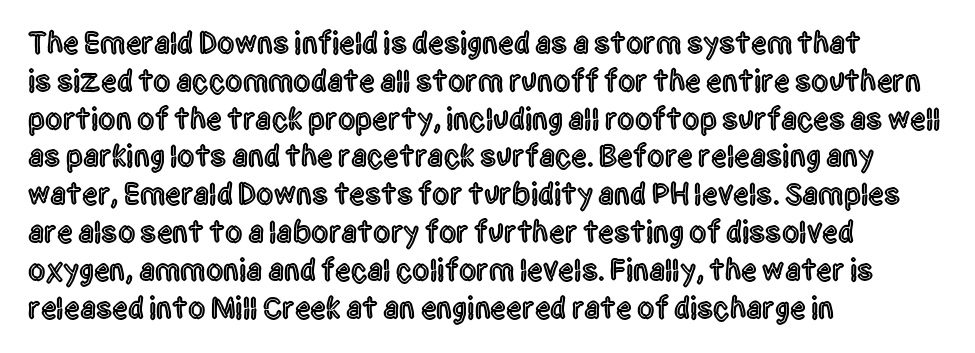
Q: Is the text italic (slanted)? A: No, it is upright.
Q: Is the typeface a serif or a sans-serif typeface? A: Sans-serif.
Q: Is the text underlined? A: No.
Q: How is the paragraph aligned? A: Left-aligned.
Q: Is the spacing between letters normal or unusually wide? A: Normal.
Q: Width (condensed, normal, or wide)? A: Condensed.
Q: x-height? A: Large.
Q: Monospaced? A: No.
